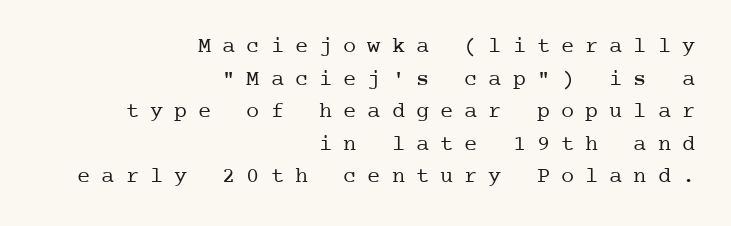
The image shows 22 px text type, upright; set right-aligned, normal line spacing (1.48x), unusually wide letter spacing (+0.5 em), not underlined.
